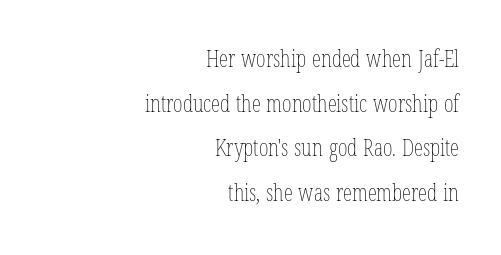
{"italic": "no", "bold": "no", "underline": "no", "align": "right", "line_spacing": "loose", "line_spacing_ratio": 1.94, "letter_spacing": "normal", "letter_spacing_em": 0.0, "glyph_px": 23}
